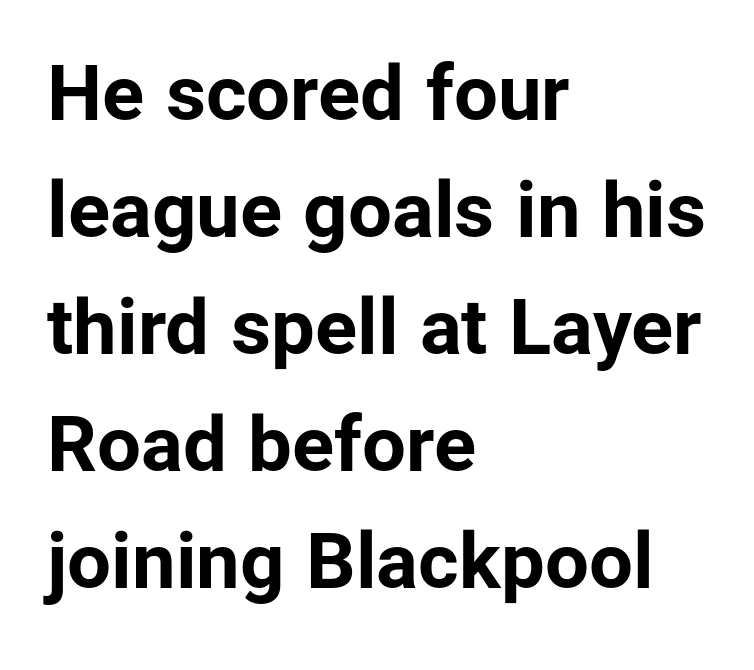
The image shows 78 px bold sans-serif type, upright; set left-aligned, normal line spacing (1.5x), normal letter spacing, not underlined; low stroke contrast and a medium x-height.
